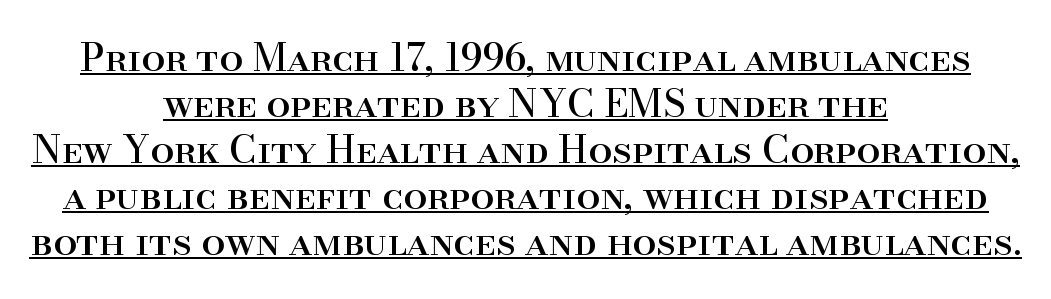
{"serif": "yes", "italic": "no", "width": "normal", "stroke_contrast": "high", "x_height": "small", "monospaced": "no", "underline": "yes", "align": "center", "line_spacing_ratio": 1.21, "letter_spacing": "normal", "letter_spacing_em": 0.0, "glyph_px": 38}
